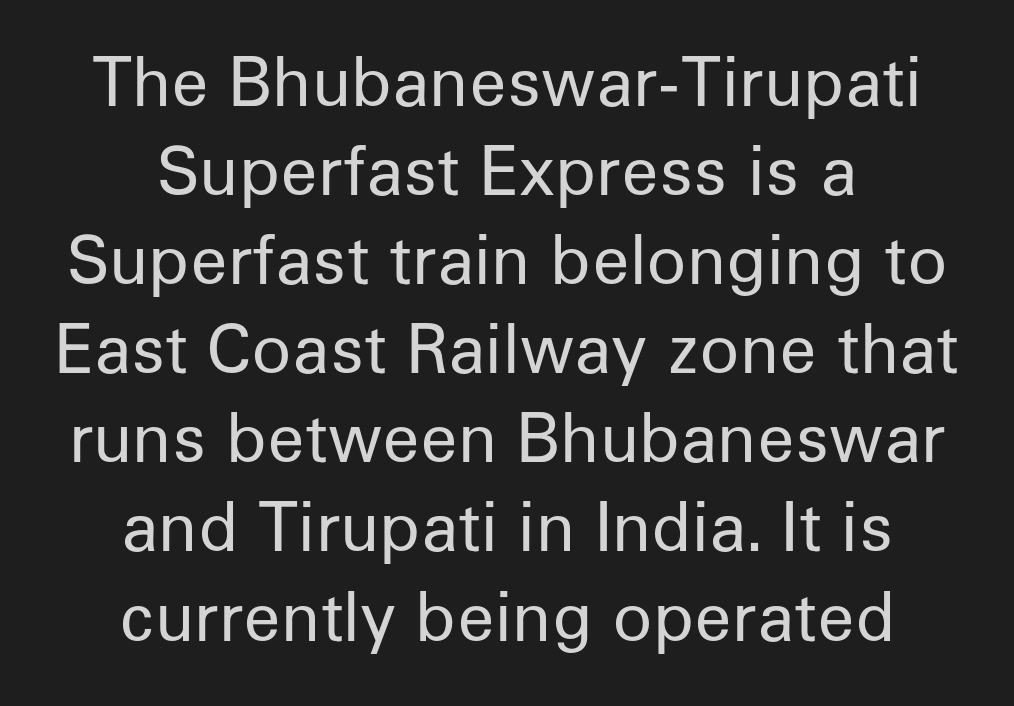
Vertical spacing — default. Both edges are ragged and mirror each other, which tells us the setting is centered. The line texture is even and compact thanks to regular tracking. Unlike a traditional serif, this face leaves its strokes unadorned. The axis of the letterforms is exactly vertical. The typeface has the unassuming heft of standard copy or less.
